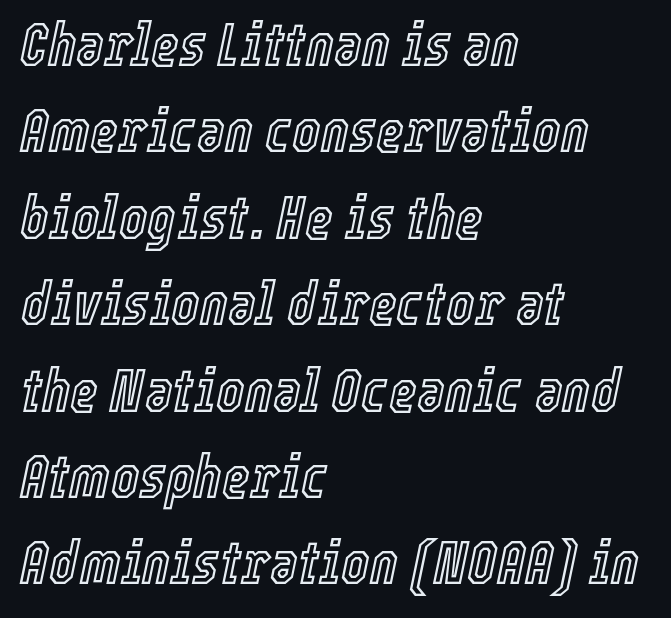
{"italic": "yes", "lean": "right", "slant_degrees": 12, "width": "condensed", "x_height": "medium", "monospaced": "no", "underline": "no", "align": "left", "line_spacing": "normal", "line_spacing_ratio": 1.44, "letter_spacing": "normal", "letter_spacing_em": 0.0, "glyph_px": 60}
